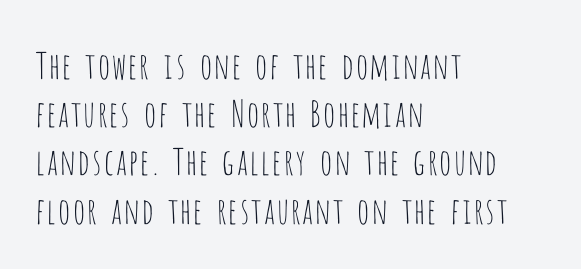
The image shows 36 px thin, condensed sans-serif type, upright; set left-aligned, normal line spacing (1.34x), normal letter spacing, not underlined; low stroke contrast and a large x-height.
